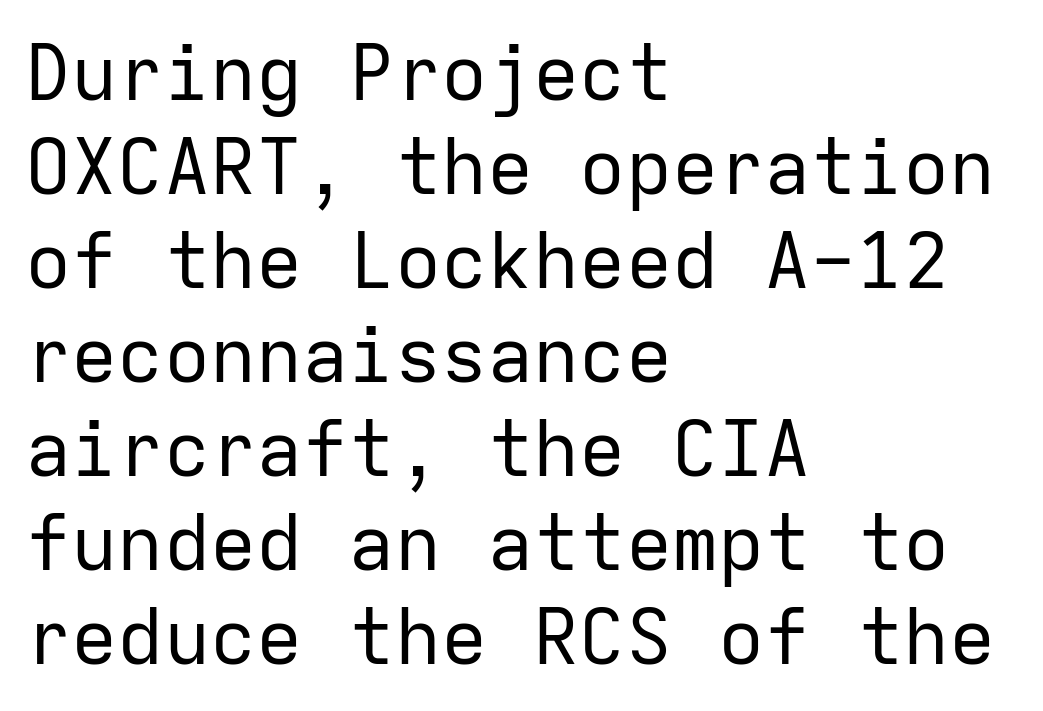
The image shows 77 px regular-weight sans-serif type, upright, monospaced; set left-aligned, line spacing 1.22x, normal letter spacing, not underlined; low stroke contrast and a medium x-height.
